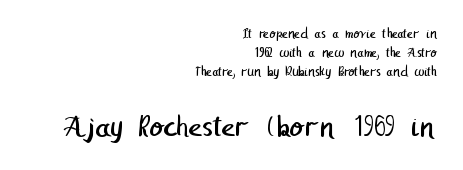
Q: Is the text bold? A: No.
Q: Is the typeface a serif or a sans-serif typeface? A: Sans-serif.
Q: Is the text underlined? A: No.
Q: How is the paragraph aligned? A: Right-aligned.
Q: Is the spacing between letters normal or unusually wide? A: Normal.
Q: Is the spacing between lines tight, normal or loose? A: Normal.
Q: Which block of text is set in a larger size, the first (top) or the second (bottom)? A: The second (bottom) one.
Q: Width (condensed, normal, or wide)? A: Normal.
Q: Stroke contrast? A: Low.
Q: x-height? A: Medium.
